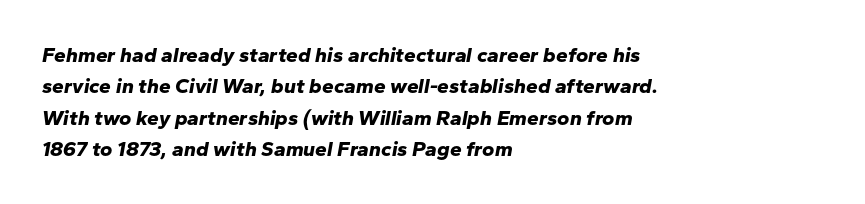
{"italic": "yes", "lean": "right", "slant_degrees": 10, "bold": "yes", "underline": "no", "align": "left", "line_spacing": "normal", "line_spacing_ratio": 1.49, "letter_spacing": "normal", "letter_spacing_em": 0.0, "glyph_px": 21}
